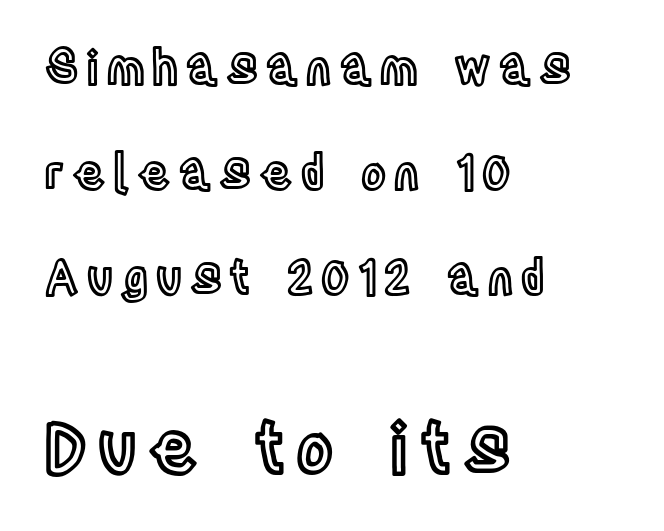
{"italic": "no", "width": "condensed", "x_height": "large", "monospaced": "no", "underline": "no", "align": "left", "line_spacing": "loose", "line_spacing_ratio": 2.23, "larger_block": "second", "size_ratio": 1.49, "glyph_px": 70}
